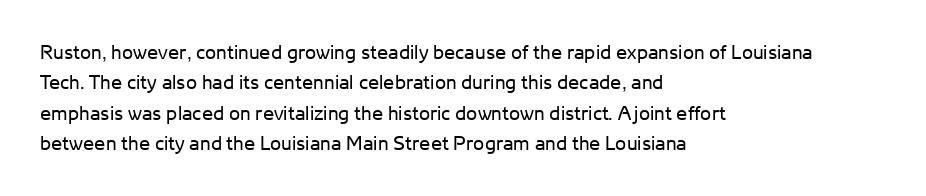
Q: Is the text bold? A: No.
Q: Is the text italic (slanted)? A: No, it is upright.
Q: Is the text underlined? A: No.
Q: How is the paragraph aligned? A: Left-aligned.
Q: Is the spacing between letters normal or unusually wide? A: Normal.
Q: Is the spacing between lines tight, normal or loose? A: Normal.
